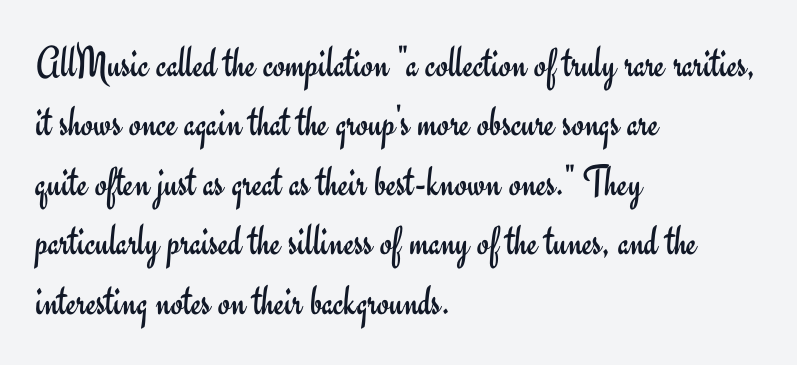
Q: Is the text bold? A: No.
Q: Is the text italic (slanted)? A: Yes.
Q: Is the typeface a serif or a sans-serif typeface? A: Sans-serif.
Q: Is the text underlined? A: No.
Q: How is the paragraph aligned? A: Left-aligned.
Q: Is the spacing between letters normal or unusually wide? A: Normal.
Q: Is the spacing between lines tight, normal or loose? A: Normal.
Q: Width (condensed, normal, or wide)? A: Normal.
Q: Stroke contrast? A: Low.
Q: x-height? A: Small.
Q: Monospaced? A: No.
